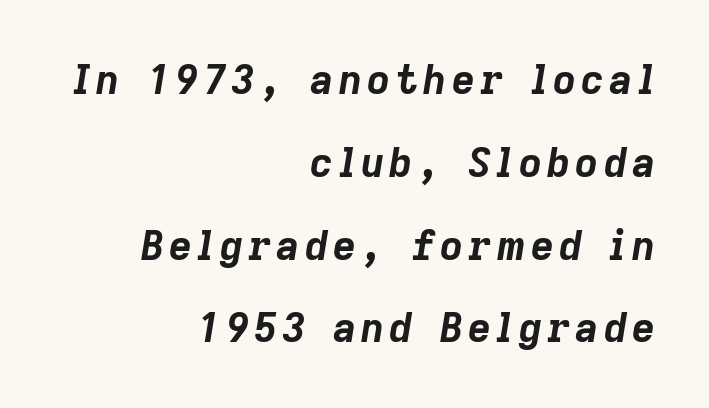
{"italic": "yes", "lean": "right", "slant_degrees": 9, "bold": "yes", "weight": "bold", "width": "normal", "stroke_contrast": "low", "x_height": "medium", "monospaced": "no", "underline": "no", "align": "right", "line_spacing": "loose", "line_spacing_ratio": 2.07, "glyph_px": 40}
